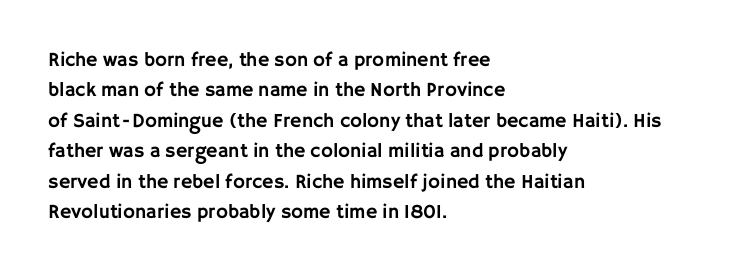
Characters follow at the spacing the type designer built in. The line-height multiplier appears to be the usual default. Just letters on the line, the space beneath them empty. It's the straight-up-and-down kind of type. Each line starts at the same left margin while the right side varies.
